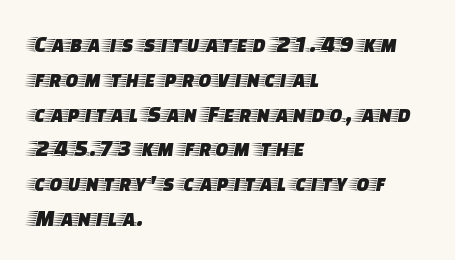
{"underline": "no", "align": "left", "line_spacing": "normal", "line_spacing_ratio": 1.45, "letter_spacing": "normal", "letter_spacing_em": 0.0, "glyph_px": 24}
